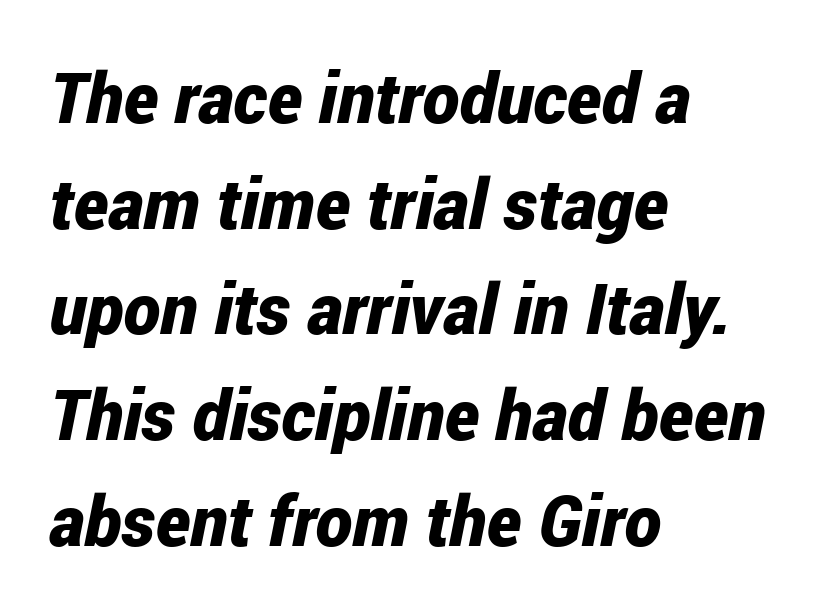
{"italic": "yes", "lean": "right", "slant_degrees": 12, "bold": "yes", "weight": "bold", "width": "condensed", "stroke_contrast": "low", "x_height": "medium", "monospaced": "no", "underline": "no", "align": "left", "line_spacing": "normal", "line_spacing_ratio": 1.51, "letter_spacing": "normal", "letter_spacing_em": 0.0, "glyph_px": 70}
